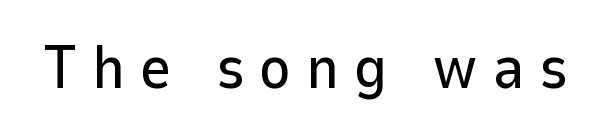
Unmarked baselines from the first word to the last. When letters stand straight like this, we call the style roman or upright. The letters are spread apart with noticeably loose tracking. The letters advance in unequal steps, a hallmark of proportional type. The passage shown is typeset with a sans-serif family.
